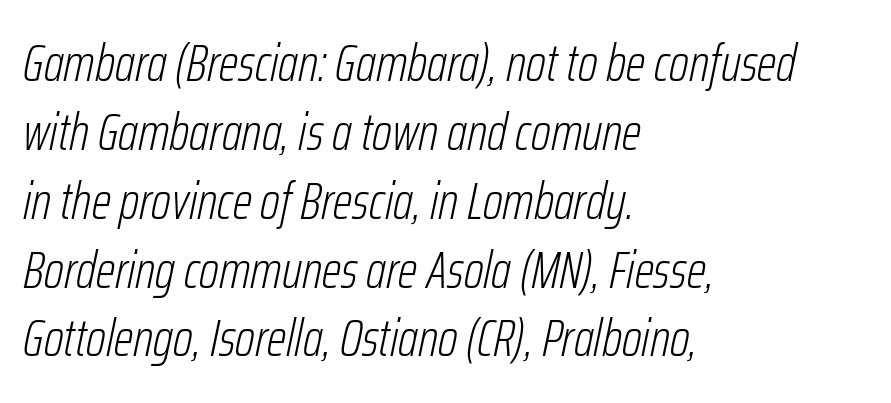
The rows are spaced the way most documents space them. The string is rendered with underlining switched off. A typesetter would call this proportional, since set widths differ per character. The face looks like a standard text weight, possibly lighter. Compared with ordinary roman type, these characters are visibly tilted.
